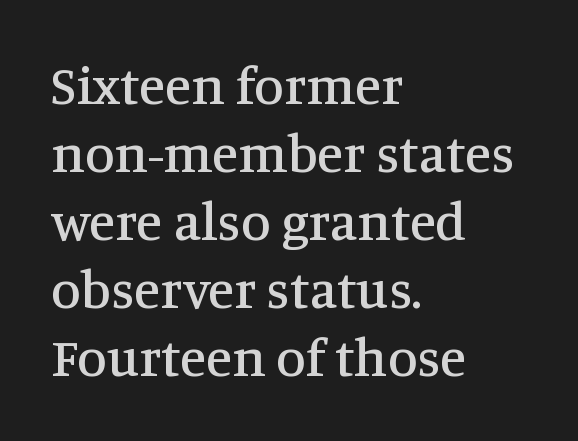
Does the type have serifs? Yes, each stem ends in a small foot. Each word holds together tightly as a unit, with standard inter-letter gaps. A typesetter would call this proportional, since set widths differ per character. If you drew a line through each stem, it would be perfectly vertical. The passage shown stacks its lines at a standard gap.
